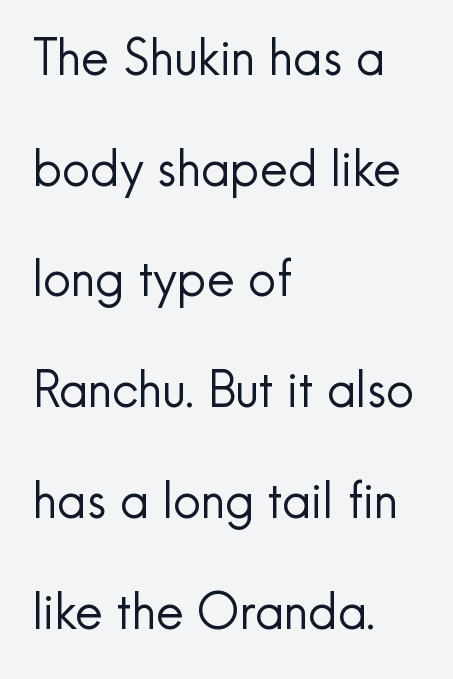
Inter-character spacing is left at the font's built-in metrics. This sample has the flowing, uneven cadence of proportional lettering. These lines stand farther apart than default settings would place them. Notice how the passage keeps a crisp vertical edge on the left only. The typesetting does not lean heavy: it is not bold.
